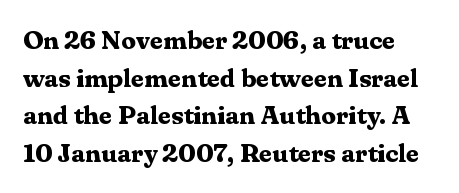
In terms of posture, this sample is upright. Spacing between characters is what you'd get straight out of the box. Leading: standard. Underline: absent.
